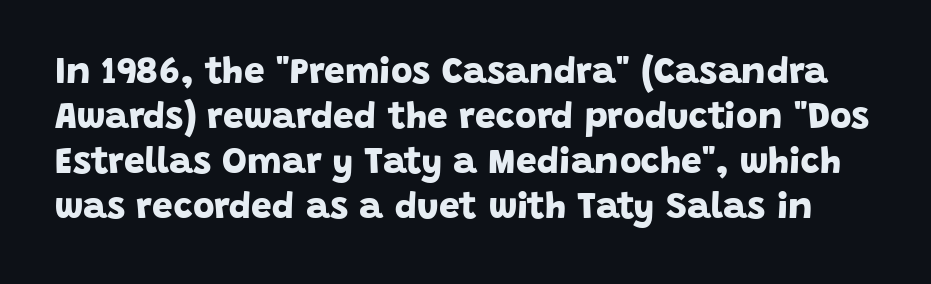
Each glyph is drawn with heavy, bold strokes. The face used here is a sans, in the tradition of grotesques and geometrics. Only glyphs here, with clear space below each row. Character widths vary here, with narrow letters taking less room than wide ones. Is the letter spacing exaggerated? No — it looks like the ordinary default.
